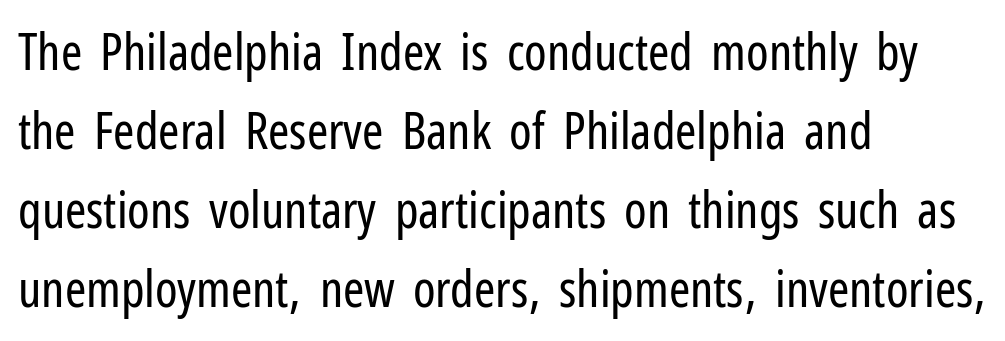
{"serif": "no", "italic": "no", "bold": "no", "weight": "regular", "width": "condensed", "stroke_contrast": "low", "x_height": "medium", "monospaced": "no", "underline": "no", "align": "left", "line_spacing": "normal", "line_spacing_ratio": 1.55, "letter_spacing": "normal", "letter_spacing_em": 0.0, "glyph_px": 51}
